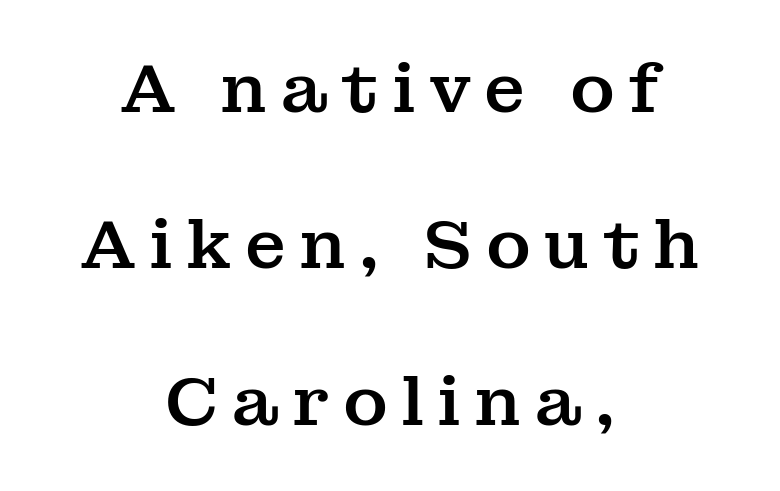
The image shows 68 px serif type, upright; set centered, loose line spacing (2.3x), not underlined; medium stroke contrast and a medium x-height.
